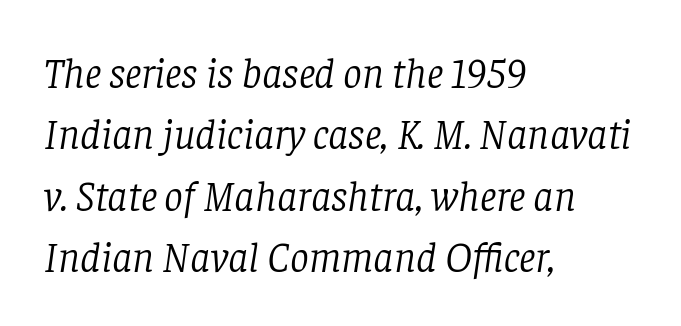
{"serif": "yes", "italic": "yes", "lean": "right", "slant_degrees": 8, "bold": "no", "weight": "light", "width": "normal", "stroke_contrast": "low", "x_height": "large", "monospaced": "no", "underline": "no", "align": "left", "line_spacing": "normal", "line_spacing_ratio": 1.46, "letter_spacing": "normal", "letter_spacing_em": 0.0, "glyph_px": 42}
